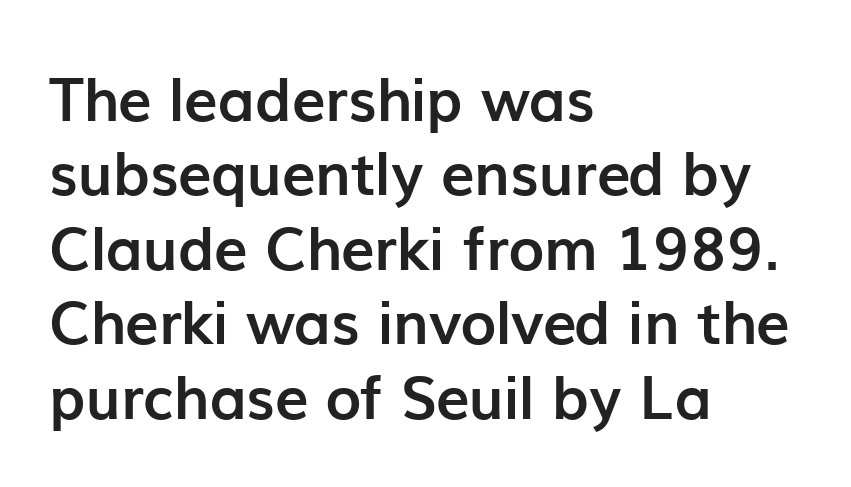
{"serif": "no", "italic": "no", "bold": "yes", "weight": "semibold", "width": "normal", "stroke_contrast": "low", "x_height": "medium", "monospaced": "no", "underline": "no", "align": "left", "line_spacing_ratio": 1.24, "letter_spacing": "normal", "letter_spacing_em": 0.0, "glyph_px": 60}
